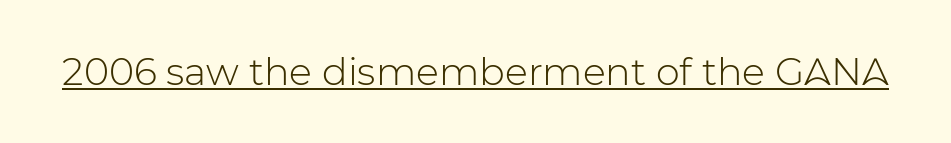
Rendered with straight, roman letterforms. Caption: face not bold, strokes unweighted. Somebody hit Ctrl+U on this one — the words are underlined. This sample uses plain, unmodified letter spacing. The face used here is proportionally spaced, like ordinary book or web type. The text was rendered using a sans face with plain stroke endings.
